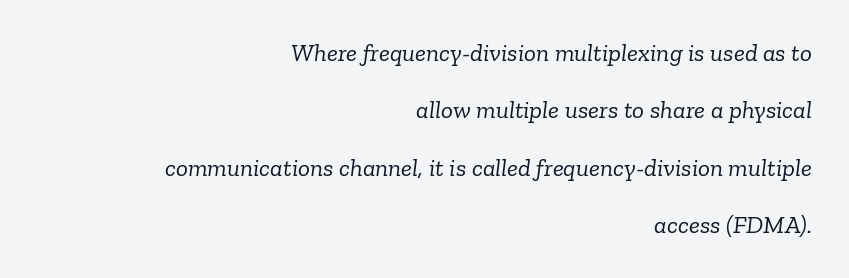
{"italic": "yes", "lean": "right", "slant_degrees": 6, "bold": "no", "underline": "no", "align": "right", "line_spacing": "loose", "line_spacing_ratio": 2.3, "letter_spacing": "normal", "letter_spacing_em": 0.0, "glyph_px": 25}
